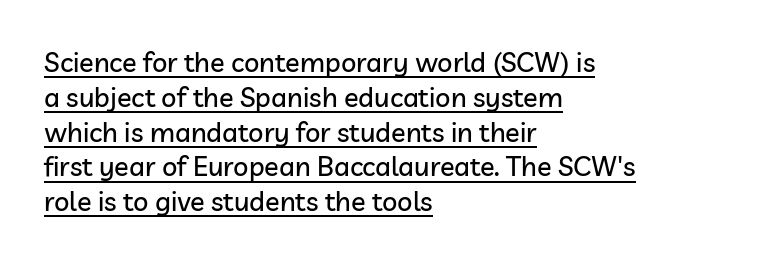
The image shows 27 px text type, upright; set left-aligned, normal line spacing (1.29x), normal letter spacing, underlined.
